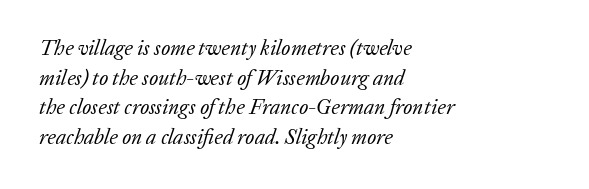
The image shows 21 px text type, italic (leaning right); set left-aligned, normal line spacing (1.41x), normal letter spacing, not underlined.
